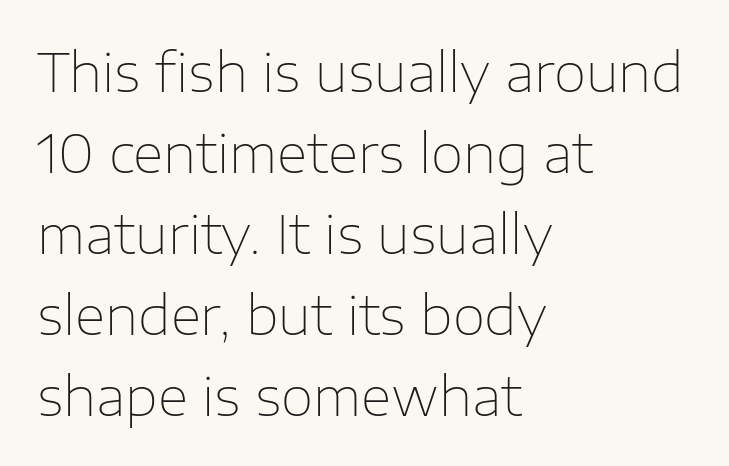
Q: Is the text bold? A: No.
Q: Is the text italic (slanted)? A: No, it is upright.
Q: Is the typeface a serif or a sans-serif typeface? A: Sans-serif.
Q: Is the text underlined? A: No.
Q: How is the paragraph aligned? A: Left-aligned.
Q: Is the spacing between letters normal or unusually wide? A: Normal.
Q: Is the spacing between lines tight, normal or loose? A: Normal.
Q: Width (condensed, normal, or wide)? A: Normal.
Q: Stroke contrast? A: Low.
Q: x-height? A: Medium.
Q: Monospaced? A: No.
